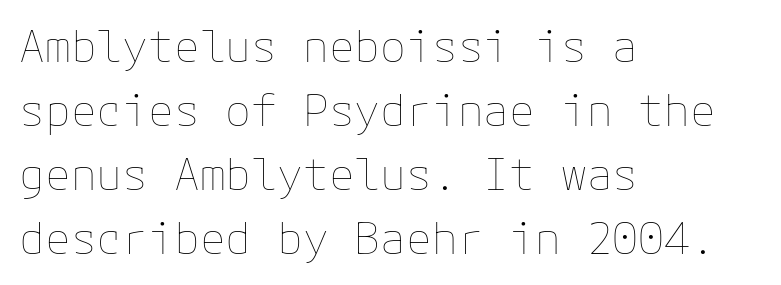
Q: Is the text bold? A: No.
Q: Is the text italic (slanted)? A: No, it is upright.
Q: Is the text underlined? A: No.
Q: How is the paragraph aligned? A: Left-aligned.
Q: Is the spacing between letters normal or unusually wide? A: Normal.
Q: Is the spacing between lines tight, normal or loose? A: Normal.
Q: Width (condensed, normal, or wide)? A: Normal.
Q: Stroke contrast? A: Low.
Q: x-height? A: Medium.
